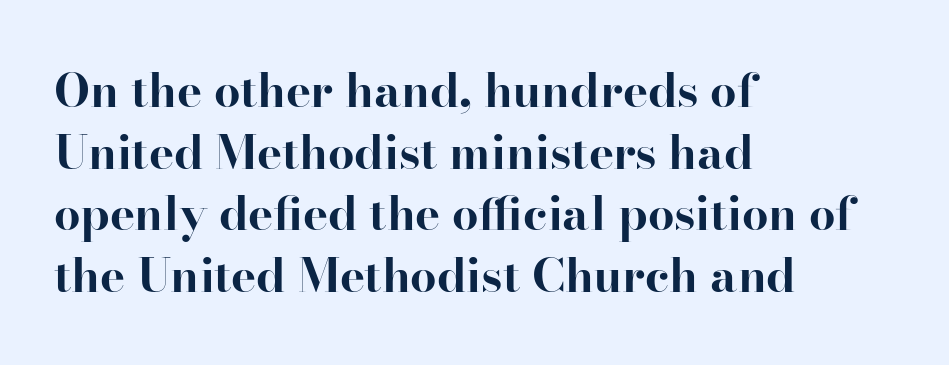
The face used here is proportionally spaced, like ordinary book or web type. Observe the ordinary spacing: letters are neighbours, not strangers. Italic? Not at all — the glyphs are vertical. Beneath every word, the page is bare. The passage shown is emphatically bold. The typesetter chose a ragged-right arrangement here.
